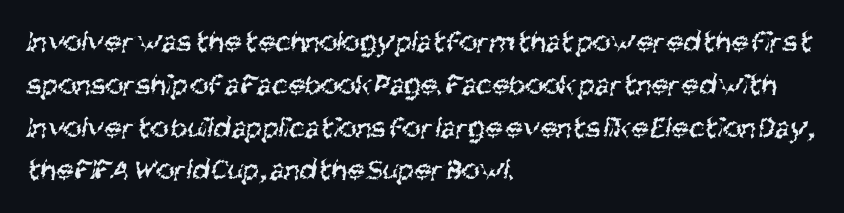
The letters look calm and open, with moderate or lighter stems. These lines sit exactly where default settings would place them. Rule under the text: the space is simply empty. Is this a sans? Yes — the strokes have no serifs. Students, note that the glyphs here touch the page at normal intervals. The rendering uses natural spacing where letterforms have individual widths.
